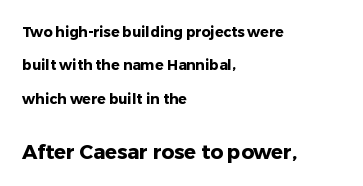
{"italic": "no", "bold": "yes", "underline": "no", "align": "left", "line_spacing": "loose", "line_spacing_ratio": 2.39, "letter_spacing": "normal", "letter_spacing_em": 0.0, "larger_block": "second", "size_ratio": 1.43, "glyph_px": 20}
